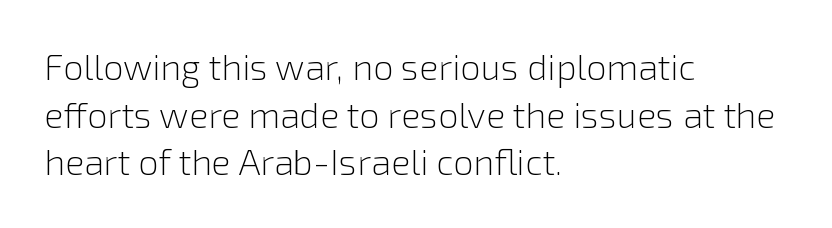
Q: Is the text bold? A: No.
Q: Is the text italic (slanted)? A: No, it is upright.
Q: Is the typeface a serif or a sans-serif typeface? A: Sans-serif.
Q: Is the text underlined? A: No.
Q: How is the paragraph aligned? A: Left-aligned.
Q: Is the spacing between letters normal or unusually wide? A: Normal.
Q: Is the spacing between lines tight, normal or loose? A: Normal.
Q: Width (condensed, normal, or wide)? A: Normal.
Q: Stroke contrast? A: Low.
Q: x-height? A: Medium.
Q: Monospaced? A: No.
